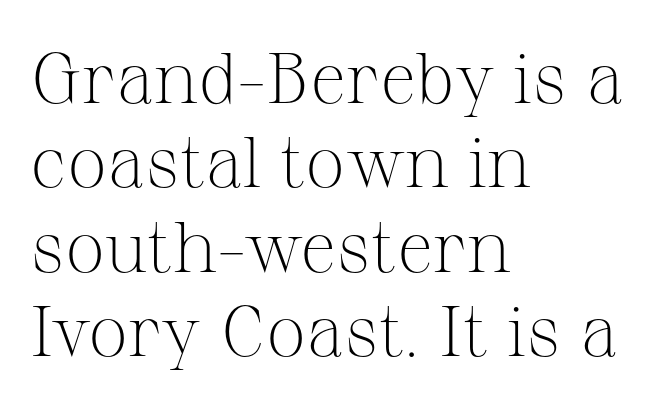
The image shows 71 px light serif type, upright; set left-aligned, line spacing 1.19x, normal letter spacing, not underlined; medium stroke contrast and a medium x-height.
